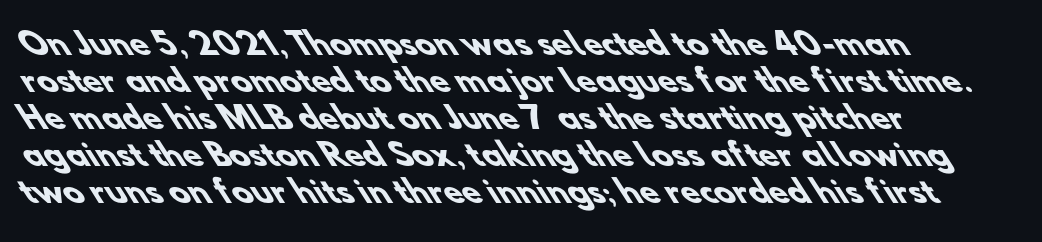
Q: Is the text bold? A: Yes.
Q: Is the typeface a serif or a sans-serif typeface? A: Sans-serif.
Q: Is the text underlined? A: No.
Q: How is the paragraph aligned? A: Left-aligned.
Q: Is the spacing between letters normal or unusually wide? A: Normal.
Q: Width (condensed, normal, or wide)? A: Normal.
Q: Stroke contrast? A: Low.
Q: x-height? A: Small.
Q: Monospaced? A: No.
